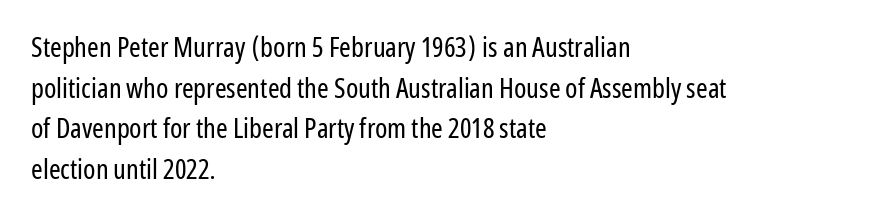
Q: Is the text bold? A: No.
Q: Is the text italic (slanted)? A: No, it is upright.
Q: Is the typeface a serif or a sans-serif typeface? A: Sans-serif.
Q: Is the text underlined? A: No.
Q: How is the paragraph aligned? A: Left-aligned.
Q: Is the spacing between letters normal or unusually wide? A: Normal.
Q: Is the spacing between lines tight, normal or loose? A: Normal.
Q: Width (condensed, normal, or wide)? A: Condensed.
Q: Stroke contrast? A: Low.
Q: x-height? A: Medium.
Q: Monospaced? A: No.
